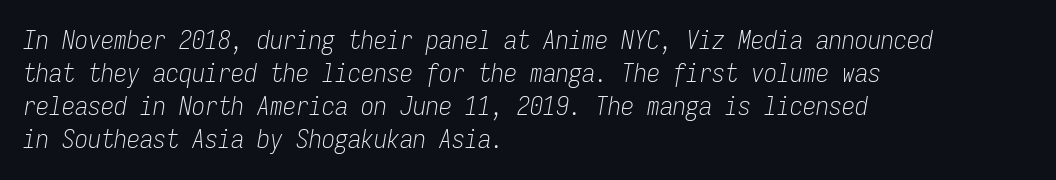
No extra tracking has been applied to these lines. Is the stroke heavy? The answer is a plain regular-or-lighter. Does the copy run flush right? No — it runs flush left. It's the slanting kind of type. Summary of vertical rhythm: regular, with standard interline spacing. Just letters on the line, the space beneath them empty.
